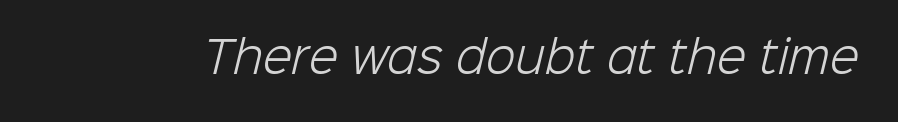
The designer went with a sans here, leaving each stem footless. The specimen omits any rule beneath the text block's lines. The passage shown is not bold in any degree. Proportional: the letters do not fall into vertical columns.
